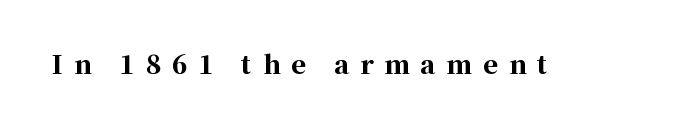
Q: Is the text bold? A: Yes.
Q: Is the text italic (slanted)? A: No, it is upright.
Q: Is the text underlined? A: No.
Q: Is the spacing between letters normal or unusually wide? A: Unusually wide.
